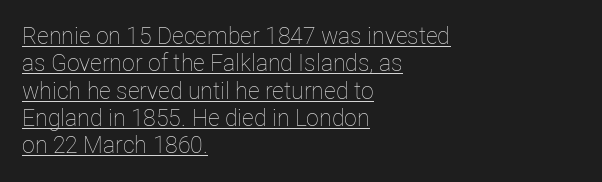
{"italic": "no", "bold": "no", "underline": "yes", "align": "left", "line_spacing_ratio": 1.19, "letter_spacing": "normal", "letter_spacing_em": 0.0, "glyph_px": 23}
